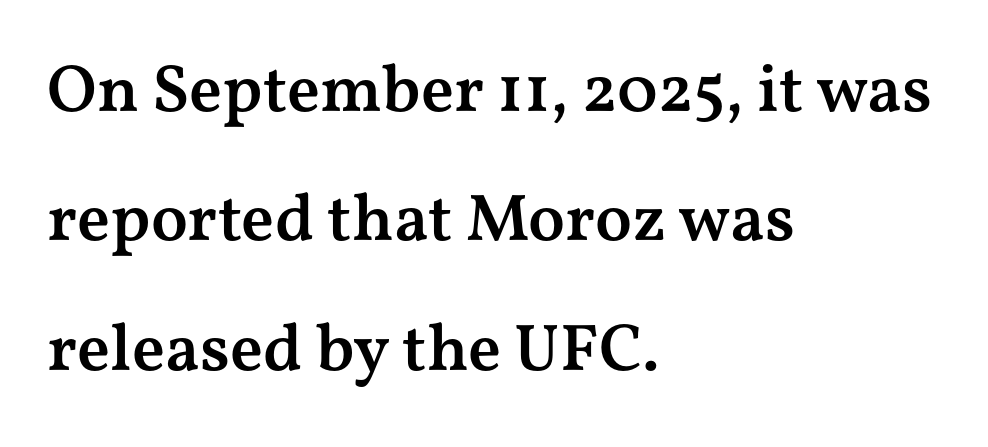
{"serif": "yes", "italic": "no", "bold": "semi", "weight": "semibold", "width": "wide", "stroke_contrast": "medium", "x_height": "medium", "monospaced": "no", "underline": "no", "align": "left", "line_spacing": "loose", "line_spacing_ratio": 1.93, "letter_spacing": "normal", "letter_spacing_em": 0.0, "glyph_px": 67}
